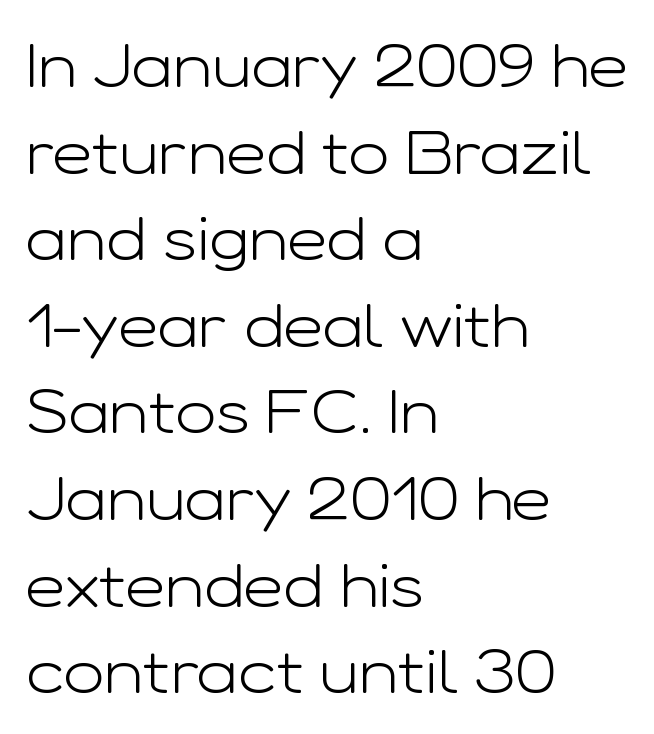
Q: Is the text bold? A: No.
Q: Is the text italic (slanted)? A: No, it is upright.
Q: Is the typeface a serif or a sans-serif typeface? A: Sans-serif.
Q: Is the text underlined? A: No.
Q: How is the paragraph aligned? A: Left-aligned.
Q: Is the spacing between letters normal or unusually wide? A: Normal.
Q: Is the spacing between lines tight, normal or loose? A: Normal.
Q: Width (condensed, normal, or wide)? A: Wide.
Q: Stroke contrast? A: Low.
Q: x-height? A: Medium.
Q: Monospaced? A: No.
